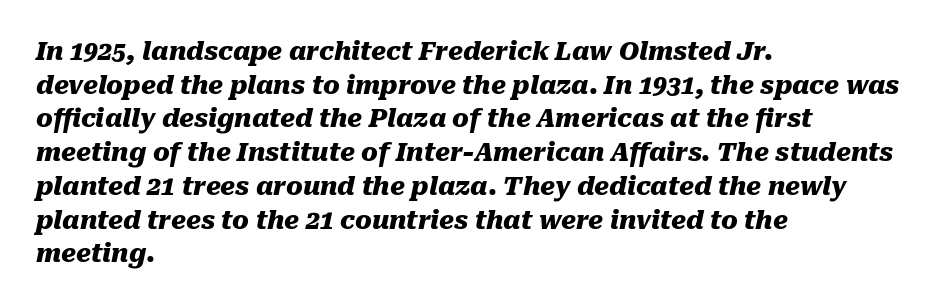
The image shows 25 px bold type, italic (leaning right); set left-aligned, normal line spacing (1.35x), normal letter spacing, not underlined.
